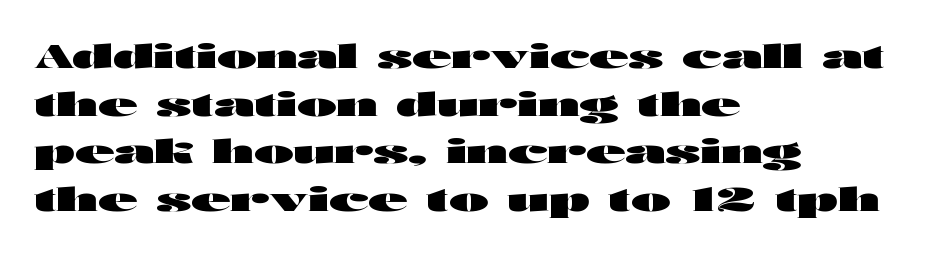
{"serif": "no", "italic": "no", "bold": "yes", "weight": "heavy", "width": "wide", "stroke_contrast": "high", "x_height": "medium", "monospaced": "no", "underline": "no", "align": "left", "line_spacing": "normal", "line_spacing_ratio": 1.49, "letter_spacing": "normal", "letter_spacing_em": 0.0, "glyph_px": 32}
